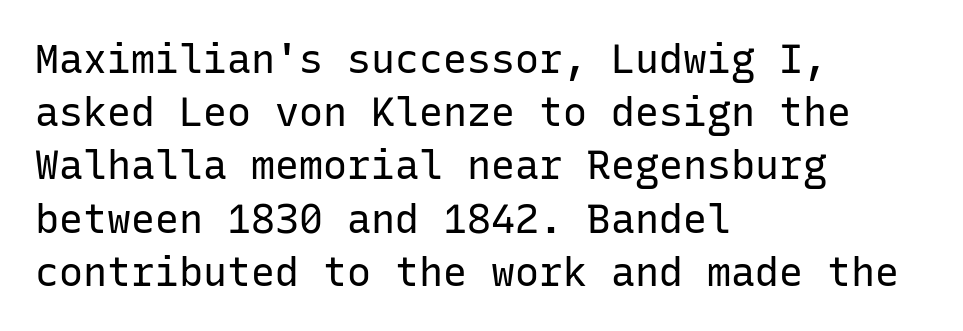
The image shows 40 px regular-weight sans-serif type, upright, monospaced; set left-aligned, normal line spacing (1.33x), normal letter spacing, not underlined; low stroke contrast and a medium x-height.
